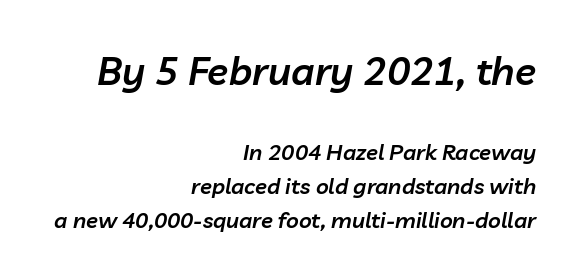
Here the designer chose a conventional face with non-uniform glyph widths. This sample uses plain, unmodified letter spacing. Is the type bold? Partly — it's a semibold, heavier than regular but not fully bold. Only glyphs here, with clear space below each row. Reading down the column, the eye jumps a familiar distance to each next line.
